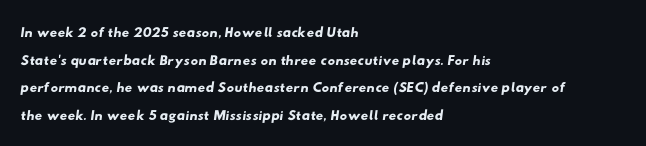
The image shows 21 px text type; set left-aligned, normal line spacing (1.32x), normal letter spacing, not underlined.
